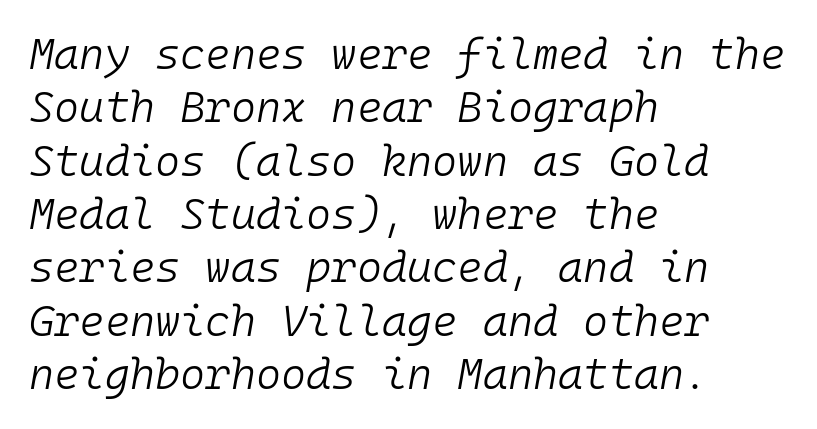
The image shows 43 px light type, italic (leaning right), monospaced; set left-aligned, line spacing 1.24x, normal letter spacing, not underlined; low stroke contrast and a medium x-height.
